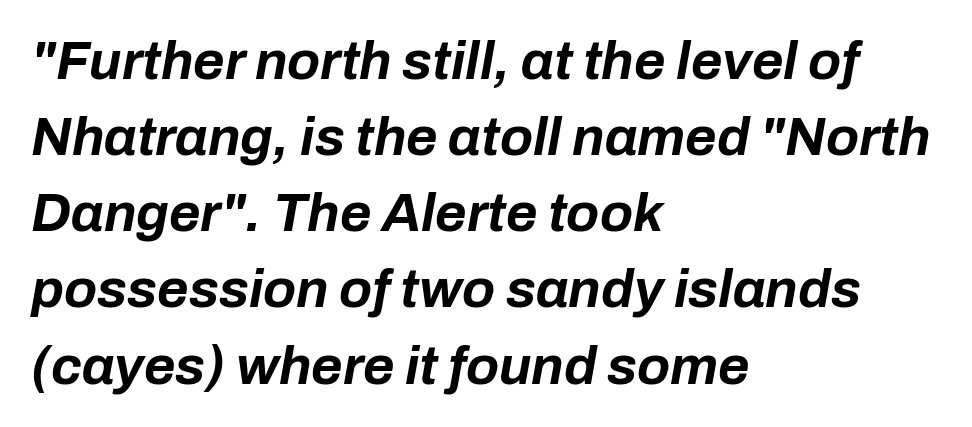
The image shows 54 px bold type, italic (leaning right); set left-aligned, normal line spacing (1.41x), normal letter spacing, not underlined; low stroke contrast and a medium x-height.
